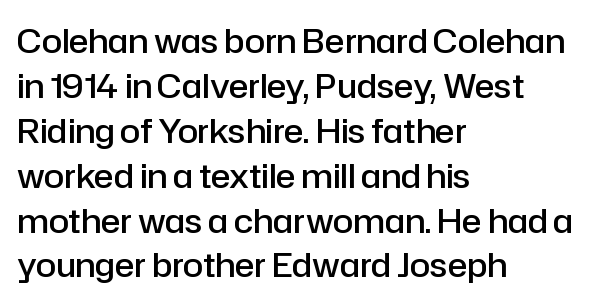
Q: Is the text bold? A: Semi-bold.
Q: Is the text italic (slanted)? A: No, it is upright.
Q: Is the typeface a serif or a sans-serif typeface? A: Sans-serif.
Q: Is the text underlined? A: No.
Q: How is the paragraph aligned? A: Left-aligned.
Q: Is the spacing between letters normal or unusually wide? A: Normal.
Q: Is the spacing between lines tight, normal or loose? A: Normal.
Q: Width (condensed, normal, or wide)? A: Normal.
Q: Stroke contrast? A: Low.
Q: x-height? A: Medium.
Q: Monospaced? A: No.
